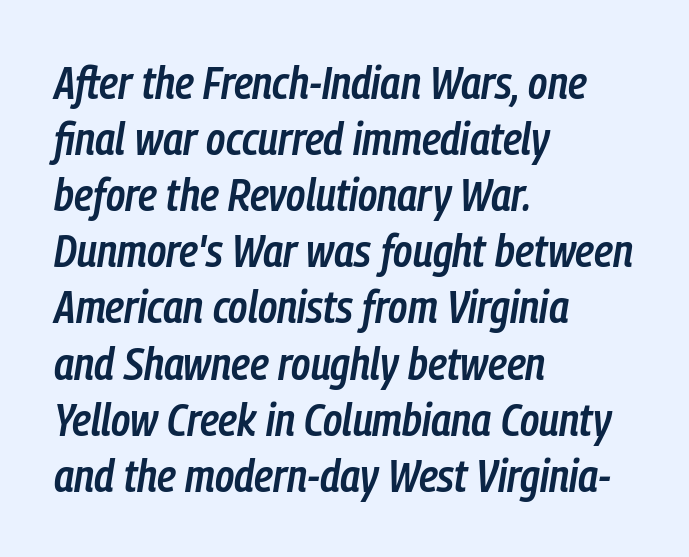
{"italic": "yes", "lean": "right", "slant_degrees": 9, "bold": "semi", "weight": "semibold", "width": "condensed", "stroke_contrast": "low", "x_height": "medium", "monospaced": "no", "underline": "no", "align": "left", "line_spacing_ratio": 1.22, "letter_spacing": "normal", "letter_spacing_em": 0.0, "glyph_px": 46}
